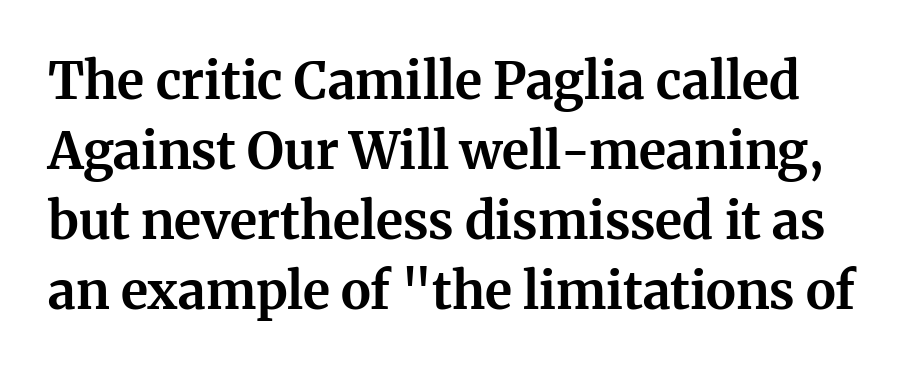
Descenders are the only things crossing below the line. The characters display serif detailing at their extremities. Is there much room between lines? A standard amount, neither cramped nor airy. Typographic density is high because the face is bold. You can tell it's not italic because the verticals are truly vertical.
